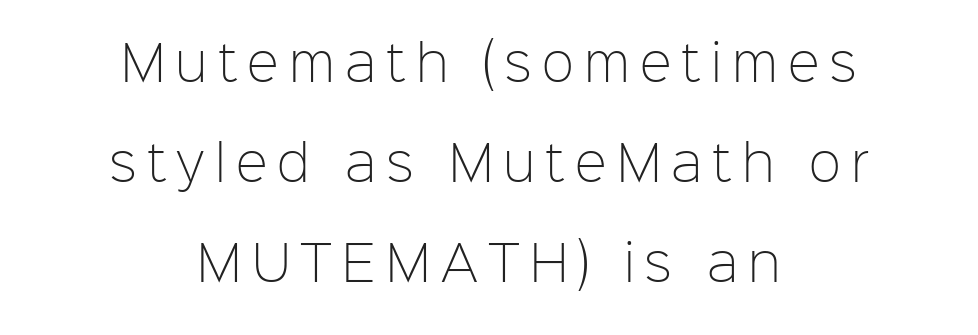
Weight: not bold — regular or lighter. Each new line begins a long way beneath the previous one. These lines were composed using upright roman letters. Quick note: underline off. Grotesque or geometric, the face here clearly has no serifs.
